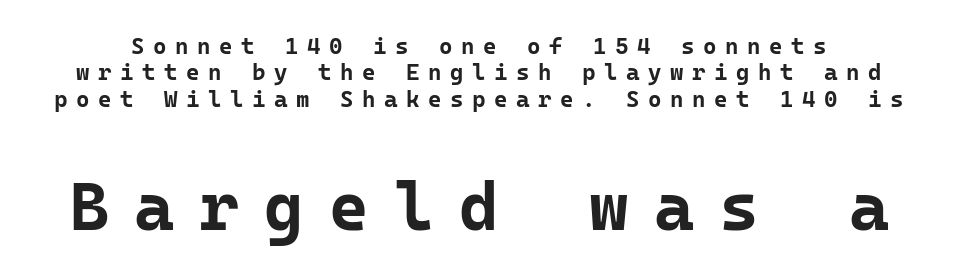
Q: Is the text bold? A: Yes.
Q: Is the text italic (slanted)? A: No, it is upright.
Q: Is the typeface a serif or a sans-serif typeface? A: Sans-serif.
Q: Is the text underlined? A: No.
Q: Is the spacing between letters normal or unusually wide? A: Unusually wide.
Q: Is the spacing between lines tight, normal or loose? A: Tight.
Q: Which block of text is set in a larger size, the first (top) or the second (bottom)? A: The second (bottom) one.
Q: Width (condensed, normal, or wide)? A: Normal.
Q: Stroke contrast? A: Low.
Q: x-height? A: Medium.
Q: Monospaced? A: Yes.
